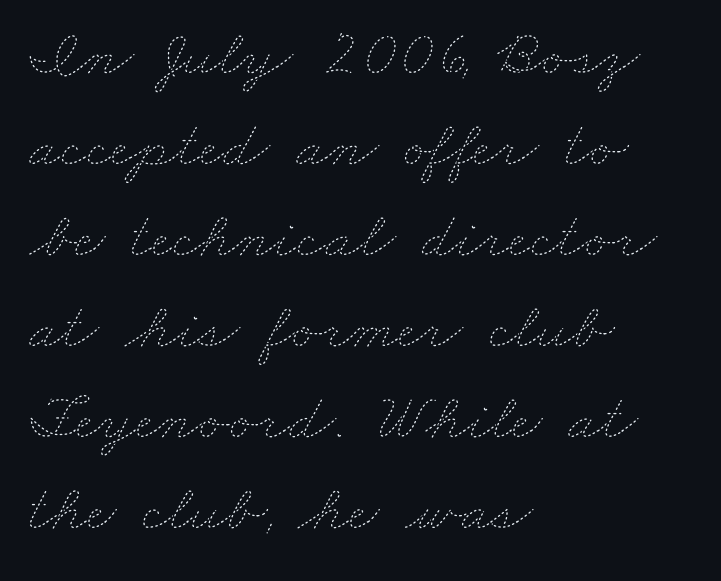
{"bold": "no", "weight": "thin", "width": "wide", "stroke_contrast": "low", "x_height": "small", "monospaced": "no", "underline": "no", "align": "left", "line_spacing": "normal", "line_spacing_ratio": 1.38, "letter_spacing": "normal", "letter_spacing_em": 0.0, "glyph_px": 66}
